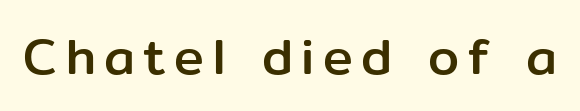
{"serif": "no", "italic": "no", "width": "normal", "stroke_contrast": "low", "x_height": "medium", "monospaced": "no", "underline": "no", "glyph_px": 50}
